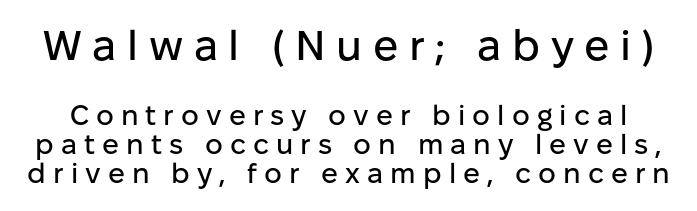
{"serif": "no", "italic": "no", "width": "normal", "stroke_contrast": "low", "x_height": "medium", "monospaced": "no", "underline": "no", "line_spacing": "tight", "line_spacing_ratio": 1.03, "letter_spacing": "wide", "letter_spacing_em": 0.25, "larger_block": "first", "size_ratio": 1.5, "glyph_px": 42}
